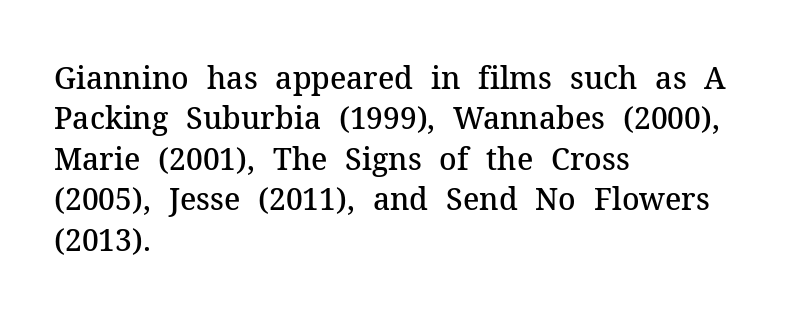
Ordinary non-slanted type is in use. The face used here is proportionally spaced, like ordinary book or web type. Anything drawn beneath the words? Only blank space. Is this a sans? No — the strokes have serifs. The line-height multiplier appears to be the usual default. I'd describe the lettering as semibold — firm but not a full bold.
